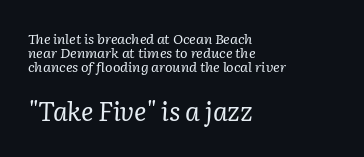
{"italic": "yes", "lean": "right", "slant_degrees": 2, "bold": "no", "underline": "no", "align": "left", "line_spacing": "tight", "line_spacing_ratio": 1.0, "letter_spacing": "normal", "letter_spacing_em": 0.0, "larger_block": "second", "size_ratio": 1.86, "glyph_px": 26}
